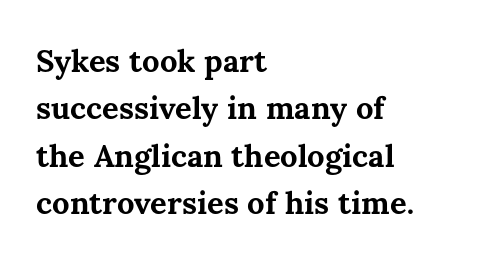
Q: Is the text bold? A: Yes.
Q: Is the text italic (slanted)? A: No, it is upright.
Q: Is the text underlined? A: No.
Q: How is the paragraph aligned? A: Left-aligned.
Q: Is the spacing between letters normal or unusually wide? A: Normal.
Q: Is the spacing between lines tight, normal or loose? A: Normal.
Q: Width (condensed, normal, or wide)? A: Normal.
Q: Stroke contrast? A: Medium.
Q: x-height? A: Medium.
Q: Monospaced? A: No.
